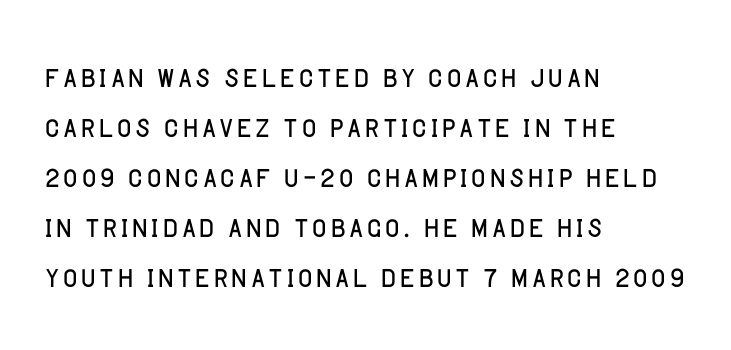
The image shows 40 px light sans-serif type, upright; set left-aligned, normal line spacing (1.25x), normal letter spacing, not underlined; low stroke contrast and a large x-height.
